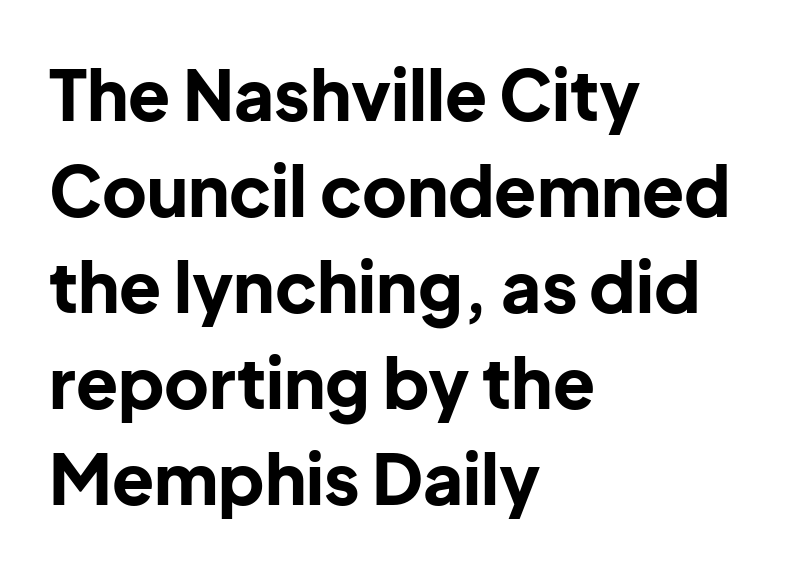
These lines are rendered in a variable-pitch font. Stroke terminals: plain, sans-serif. The compositor pushed each line to the left boundary. The leading is moderate, giving the passage an even texture. As a designer I'd log this as weight 700, bold.
